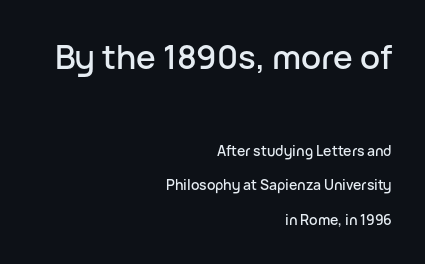
The image shows 33 px sans-serif type, upright; set right-aligned, loose line spacing (2.47x), normal letter spacing, not underlined; the first (top) block is 2.36x larger; low stroke contrast and a medium x-height.
